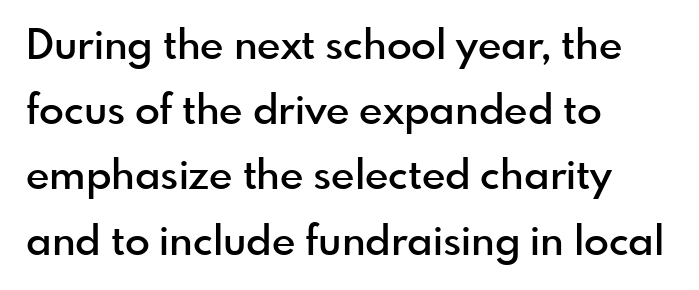
The image shows 41 px semibold sans-serif type, upright; set left-aligned, normal line spacing (1.59x), normal letter spacing, not underlined; a small x-height.
